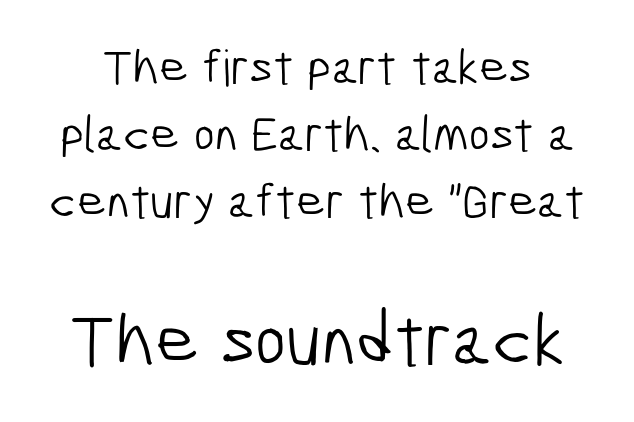
A quiet, ordinary-to-light weight characterises the typeface. The emphasis by scale lands on block number two, below. I'd call this a sans setting — the letters go barefoot. In terms of leading, this rendering sits right in the middle. These lines are rendered in a variable-pitch font.
